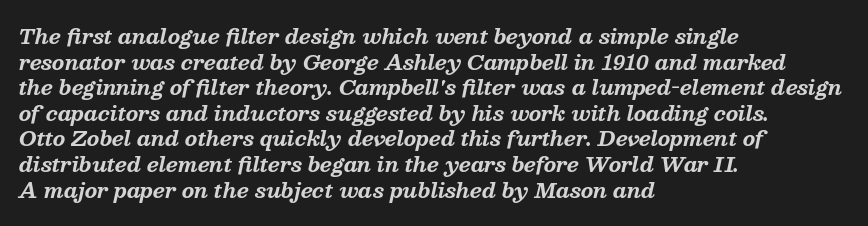
The leading is moderate, giving the passage an even texture. There is no visible air inserted between adjacent glyphs. Quick note: underline off. This is oblique type, the kind used for emphasis or titles. Reading down the block, your eye returns to a fixed left position each line. Heavy-handed strokes throughout: this text is bold.
